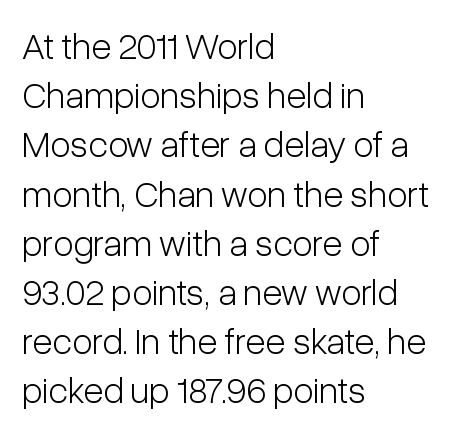
Q: Is the text bold? A: No.
Q: Is the text italic (slanted)? A: No, it is upright.
Q: Is the typeface a serif or a sans-serif typeface? A: Sans-serif.
Q: Is the text underlined? A: No.
Q: How is the paragraph aligned? A: Left-aligned.
Q: Is the spacing between letters normal or unusually wide? A: Normal.
Q: Is the spacing between lines tight, normal or loose? A: Normal.
Q: Width (condensed, normal, or wide)? A: Condensed.
Q: Stroke contrast? A: Low.
Q: x-height? A: Medium.
Q: Monospaced? A: No.
